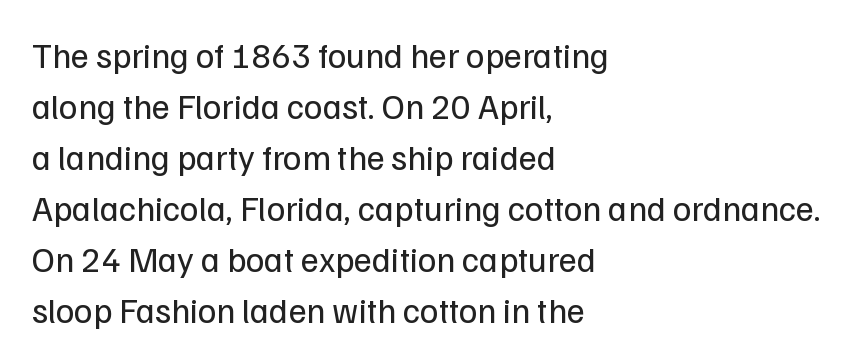
Q: Is the text bold? A: No.
Q: Is the text italic (slanted)? A: No, it is upright.
Q: Is the typeface a serif or a sans-serif typeface? A: Sans-serif.
Q: Is the text underlined? A: No.
Q: How is the paragraph aligned? A: Left-aligned.
Q: Is the spacing between letters normal or unusually wide? A: Normal.
Q: Is the spacing between lines tight, normal or loose? A: Normal.
Q: Width (condensed, normal, or wide)? A: Normal.
Q: Stroke contrast? A: Low.
Q: x-height? A: Medium.
Q: Monospaced? A: No.
